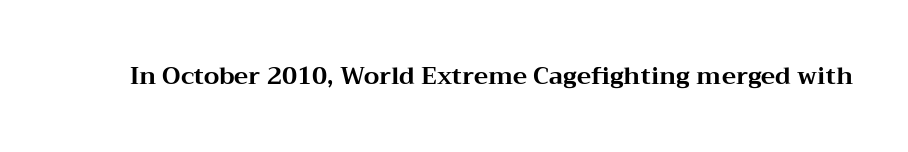
Q: Is the text bold? A: Yes.
Q: Is the text italic (slanted)? A: No, it is upright.
Q: Is the text underlined? A: No.
Q: Is the spacing between letters normal or unusually wide? A: Normal.
